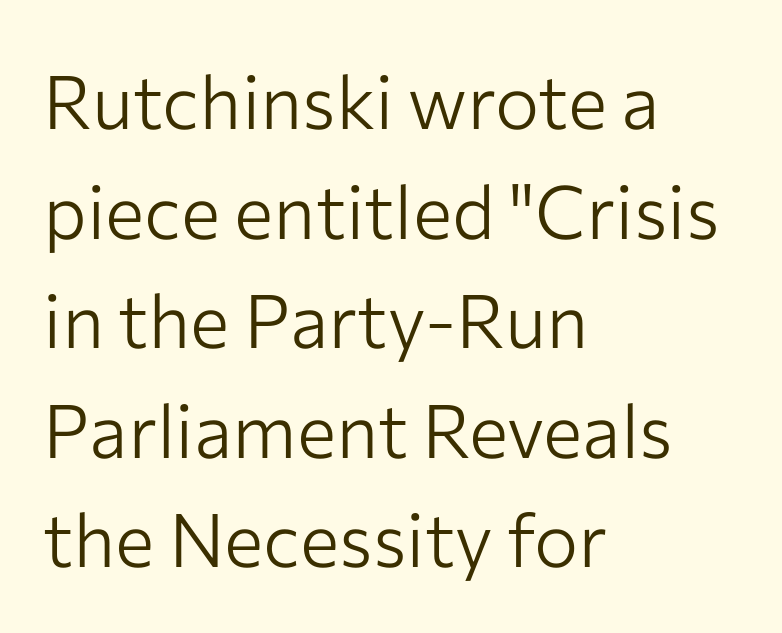
{"serif": "no", "italic": "no", "bold": "no", "weight": "light", "width": "normal", "stroke_contrast": "low", "x_height": "medium", "monospaced": "no", "underline": "no", "align": "left", "line_spacing": "normal", "line_spacing_ratio": 1.48, "letter_spacing": "normal", "letter_spacing_em": 0.0, "glyph_px": 74}
